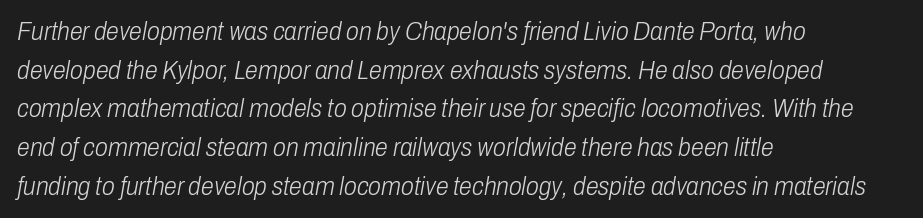
{"italic": "yes", "lean": "right", "slant_degrees": 10, "bold": "no", "underline": "no", "align": "left", "line_spacing": "normal", "line_spacing_ratio": 1.49, "letter_spacing": "normal", "letter_spacing_em": 0.0, "glyph_px": 26}
